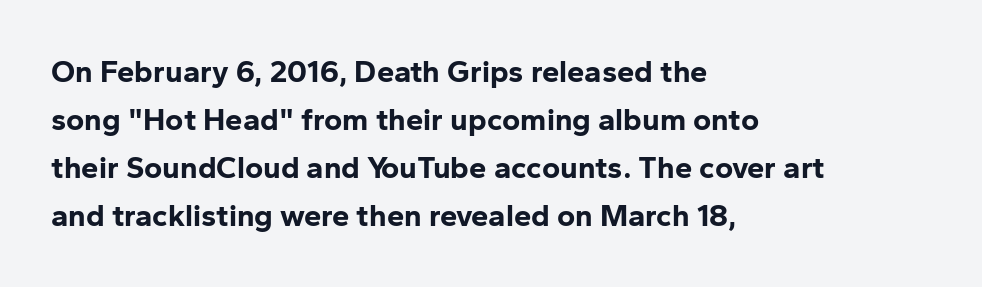
{"serif": "no", "italic": "no", "bold": "yes", "weight": "bold", "width": "normal", "stroke_contrast": "low", "x_height": "medium", "monospaced": "no", "underline": "no", "align": "left", "line_spacing": "normal", "line_spacing_ratio": 1.55, "letter_spacing": "normal", "letter_spacing_em": 0.0, "glyph_px": 31}
